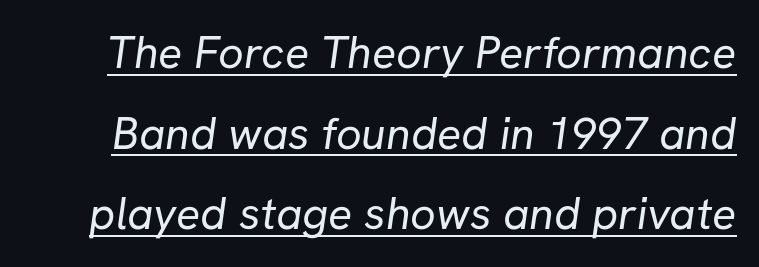
Q: Is the text bold? A: No.
Q: Is the typeface a serif or a sans-serif typeface? A: Sans-serif.
Q: Is the text underlined? A: Yes.
Q: Is the spacing between letters normal or unusually wide? A: Normal.
Q: Width (condensed, normal, or wide)? A: Normal.
Q: Stroke contrast? A: Low.
Q: x-height? A: Medium.
Q: Monospaced? A: No.
